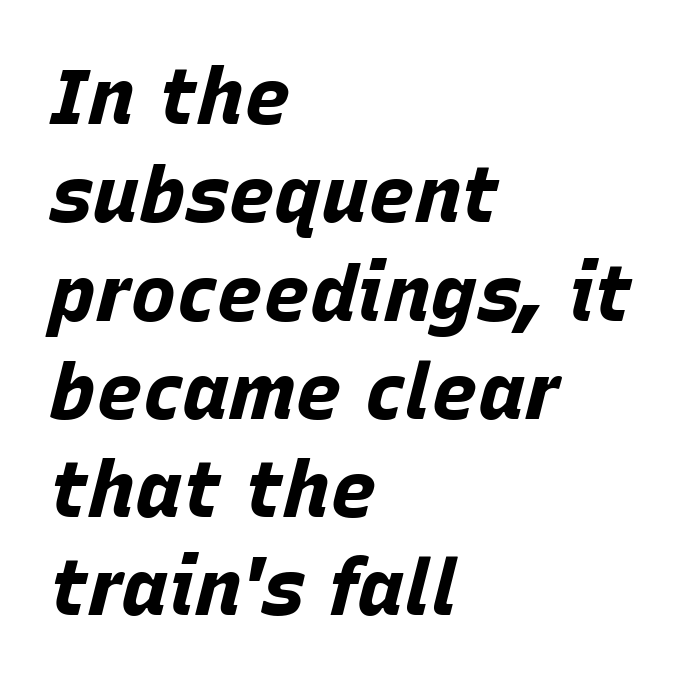
Default kerning and tracking; the words read as compact shapes. Each line starts at the same left margin while the right side varies. The area under the type is left untouched. On the weight axis this lands at bold, roughly 700. Character widths vary here, with narrow letters taking less room than wide ones. Leading matches the norm, producing a regular column.
